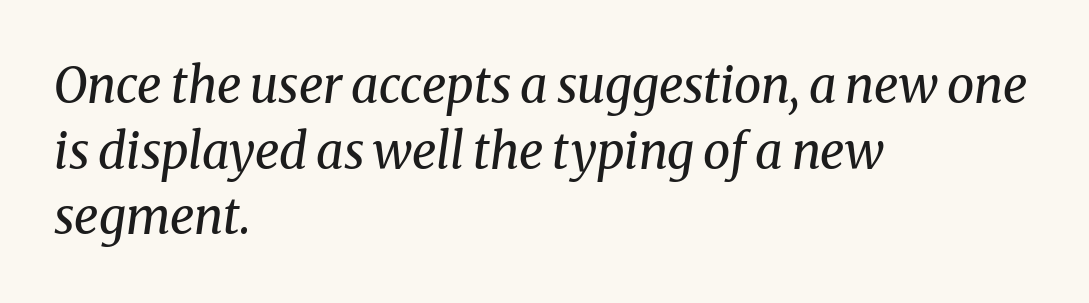
The image shows 49 px regular-weight serif type, italic (leaning right); set left-aligned, normal line spacing (1.34x), normal letter spacing, not underlined; medium stroke contrast and a medium x-height.
